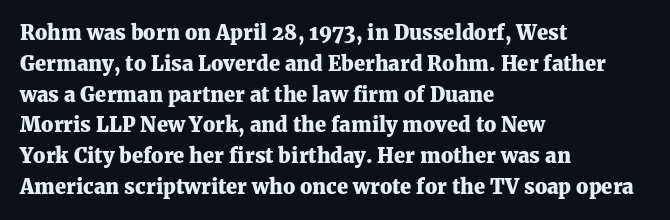
A student would call this left alignment; a typographer would say flush left, rag right. Any mark beneath the type? The region is blank. A dark, heavy texture on the line: the type is bold. The leading is moderate, giving the passage an even texture. The gaps between neighbouring characters are ordinary and unremarkable. The axis of the letterforms is exactly vertical.
